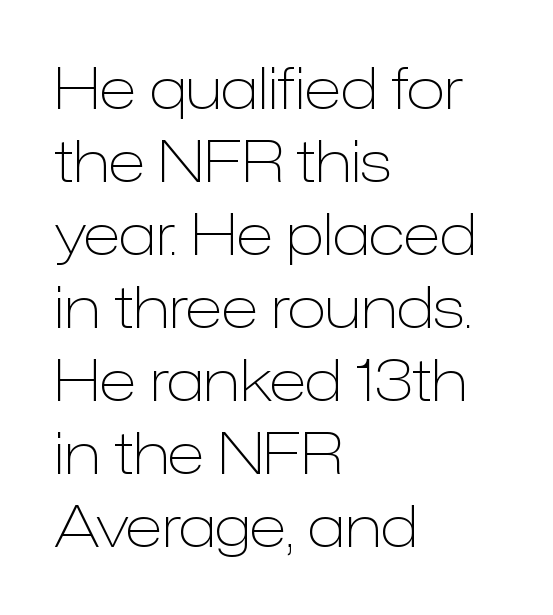
Q: Is the text bold? A: No.
Q: Is the text italic (slanted)? A: No, it is upright.
Q: Is the typeface a serif or a sans-serif typeface? A: Sans-serif.
Q: Is the text underlined? A: No.
Q: How is the paragraph aligned? A: Left-aligned.
Q: Is the spacing between letters normal or unusually wide? A: Normal.
Q: Is the spacing between lines tight, normal or loose? A: Normal.
Q: Width (condensed, normal, or wide)? A: Normal.
Q: Stroke contrast? A: Low.
Q: x-height? A: Medium.
Q: Monospaced? A: No.
